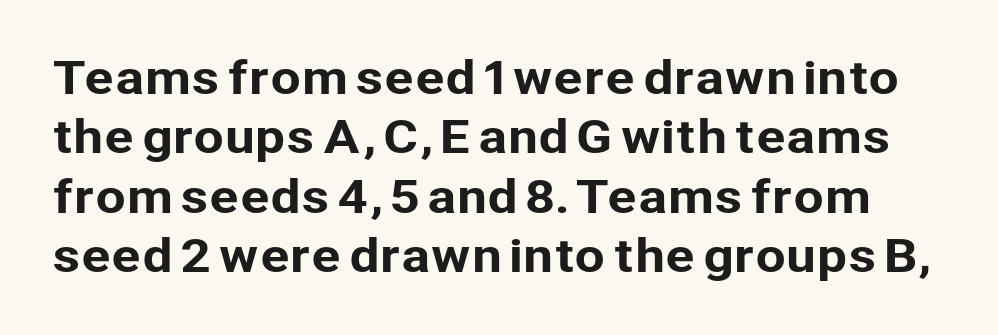
Each letter keeps its own natural width here, so spacing adapts to shape. Any mark beneath the type? The region is blank. In terms of letterspacing, this is plain default setting. This rendering employs a face without finishing strokes, i.e., a sans-serif.
